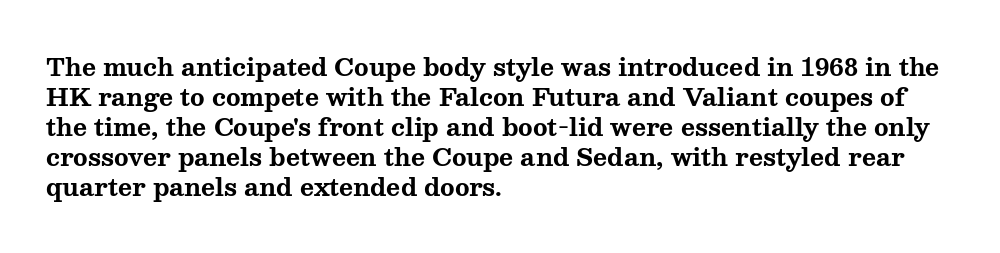
{"italic": "no", "bold": "yes", "underline": "no", "align": "left", "line_spacing": "normal", "line_spacing_ratio": 1.25, "letter_spacing": "normal", "letter_spacing_em": 0.0, "glyph_px": 24}
